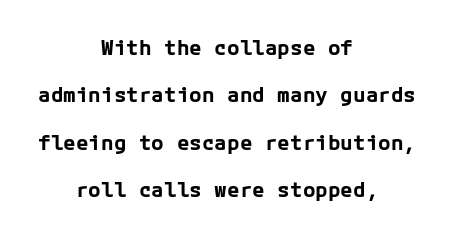
{"italic": "no", "bold": "yes", "underline": "no", "align": "center", "line_spacing": "loose", "line_spacing_ratio": 2.26, "letter_spacing": "normal", "letter_spacing_em": 0.0, "glyph_px": 21}
